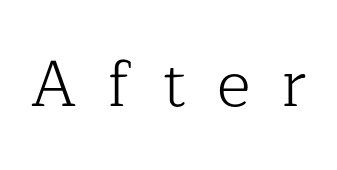
{"serif": "yes", "italic": "no", "bold": "no", "weight": "light", "width": "normal", "stroke_contrast": "low", "x_height": "medium", "monospaced": "no", "underline": "no", "letter_spacing": "wide", "letter_spacing_em": 0.47, "glyph_px": 65}
